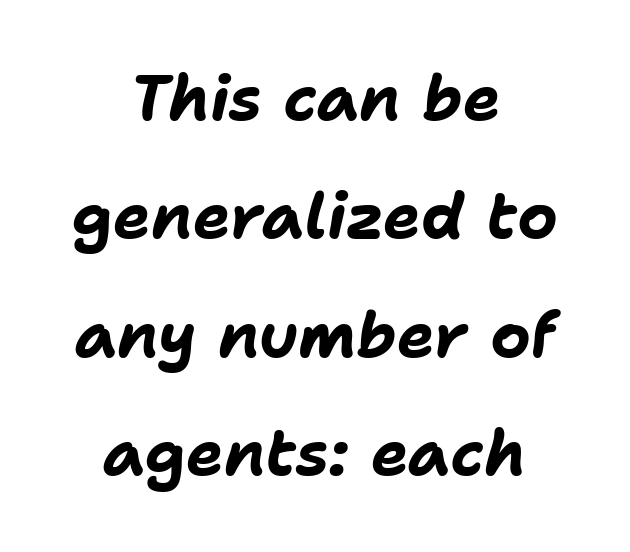
The image shows 63 px bold type, italic (leaning right); set centered, line spacing 1.88x, normal letter spacing, not underlined; low stroke contrast and a medium x-height.
